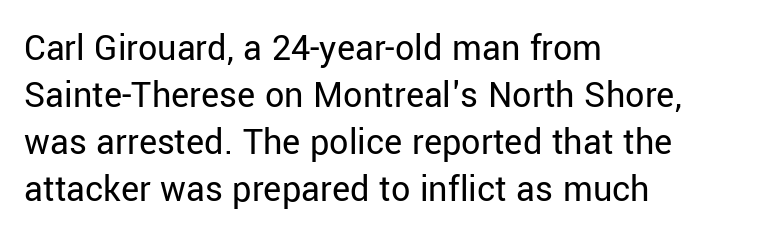
Q: Is the text bold? A: No.
Q: Is the text italic (slanted)? A: No, it is upright.
Q: Is the typeface a serif or a sans-serif typeface? A: Sans-serif.
Q: Is the text underlined? A: No.
Q: How is the paragraph aligned? A: Left-aligned.
Q: Is the spacing between letters normal or unusually wide? A: Normal.
Q: Width (condensed, normal, or wide)? A: Normal.
Q: Stroke contrast? A: Low.
Q: x-height? A: Medium.
Q: Monospaced? A: No.
